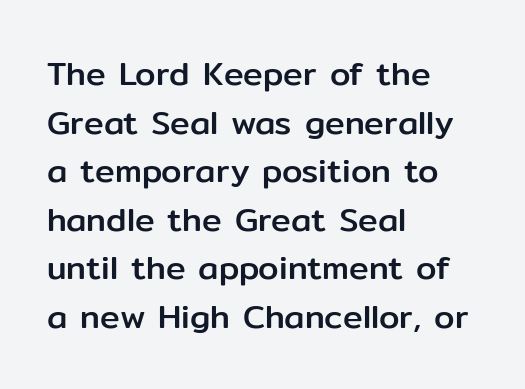
{"serif": "no", "italic": "no", "width": "normal", "stroke_contrast": "low", "x_height": "medium", "monospaced": "no", "underline": "no", "align": "left", "line_spacing": "normal", "line_spacing_ratio": 1.47, "letter_spacing": "normal", "letter_spacing_em": 0.0, "glyph_px": 33}
